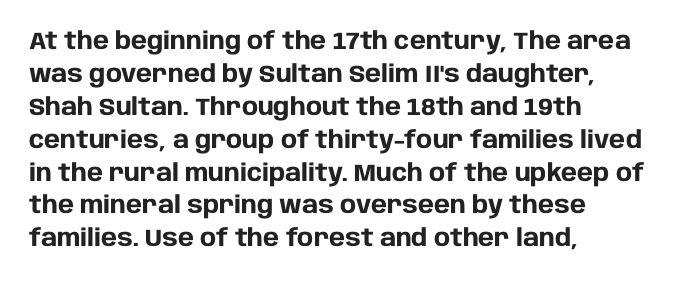
Q: Is the text bold? A: Yes.
Q: Is the text italic (slanted)? A: No, it is upright.
Q: Is the text underlined? A: No.
Q: How is the paragraph aligned? A: Left-aligned.
Q: Is the spacing between letters normal or unusually wide? A: Normal.
Q: Is the spacing between lines tight, normal or loose? A: Normal.
